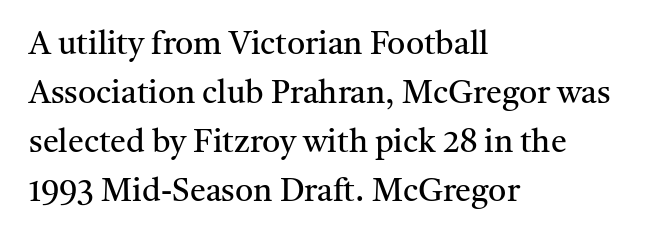
The image shows 32 px regular-weight serif type, upright; set left-aligned, normal line spacing (1.53x), normal letter spacing, not underlined; medium stroke contrast and a medium x-height.
